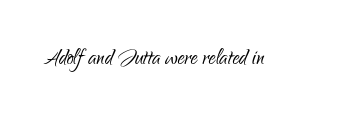
{"bold": "no", "underline": "no", "letter_spacing": "normal", "letter_spacing_em": 0.0, "glyph_px": 27}
